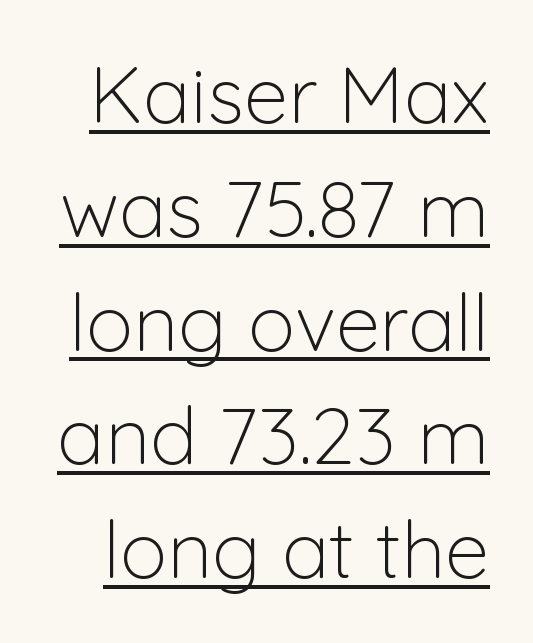
The image shows 79 px light sans-serif type, upright; set normal line spacing (1.44x), normal letter spacing, underlined; low stroke contrast and a medium x-height.
